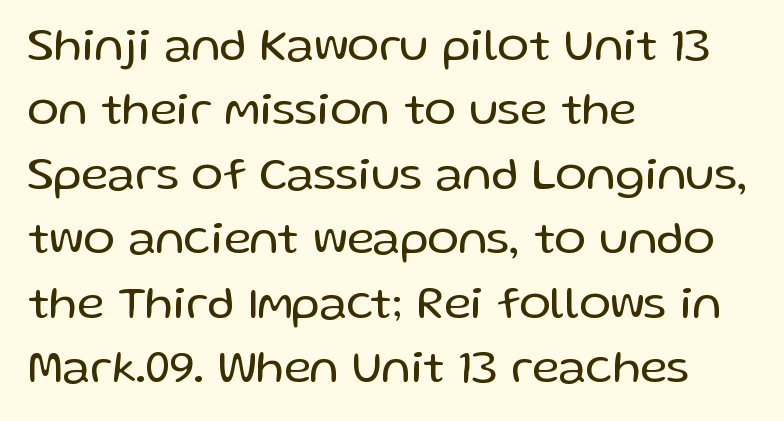
The image shows 47 px regular-weight sans-serif type, upright; set left-aligned, normal line spacing (1.37x), normal letter spacing, not underlined; low stroke contrast and a medium x-height.
